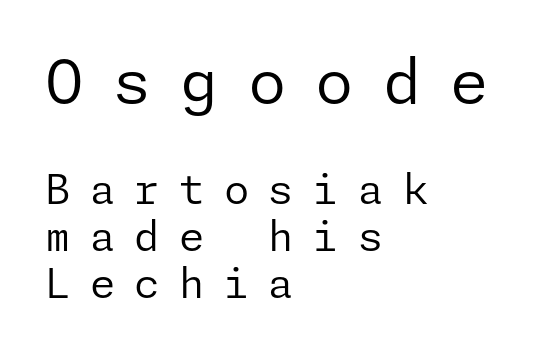
The image shows 62 px regular-weight sans-serif type, upright; set left-aligned, tight line spacing (1.14x), unusually wide letter spacing (+0.47 em), not underlined; the first (top) block is 1.51x larger; low stroke contrast and a medium x-height.
